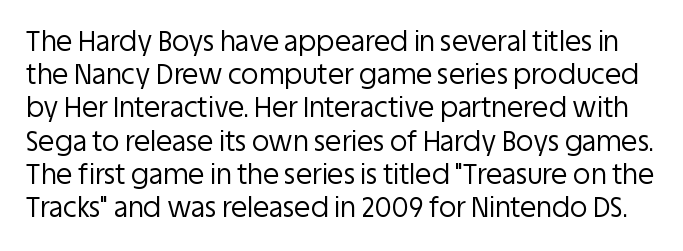
Underlining? Definitely not there. Nope, not italic — everything's standing straight. Letters have the restrained weight of plain body copy at most. This rendering leaves character spacing at its baseline value.
